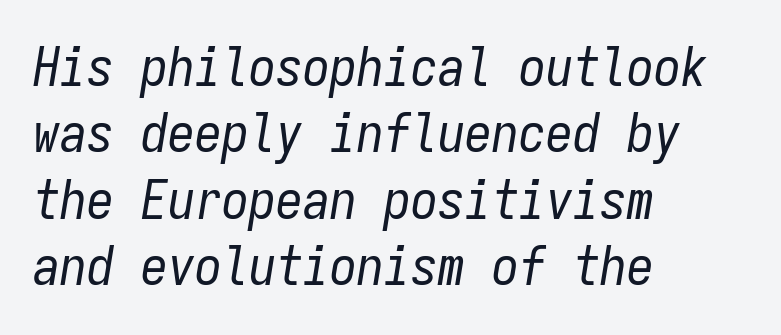
Q: Is the text bold? A: No.
Q: Is the text italic (slanted)? A: Yes, it leans right by about 9 degrees.
Q: Is the text underlined? A: No.
Q: How is the paragraph aligned? A: Left-aligned.
Q: Is the spacing between letters normal or unusually wide? A: Normal.
Q: Width (condensed, normal, or wide)? A: Condensed.
Q: Stroke contrast? A: Low.
Q: x-height? A: Medium.
Q: Monospaced? A: Yes.
